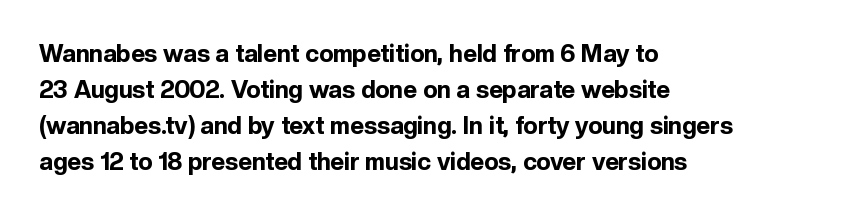
{"italic": "no", "bold": "yes", "underline": "no", "align": "left", "line_spacing": "normal", "line_spacing_ratio": 1.5, "letter_spacing": "normal", "letter_spacing_em": 0.0, "glyph_px": 24}
